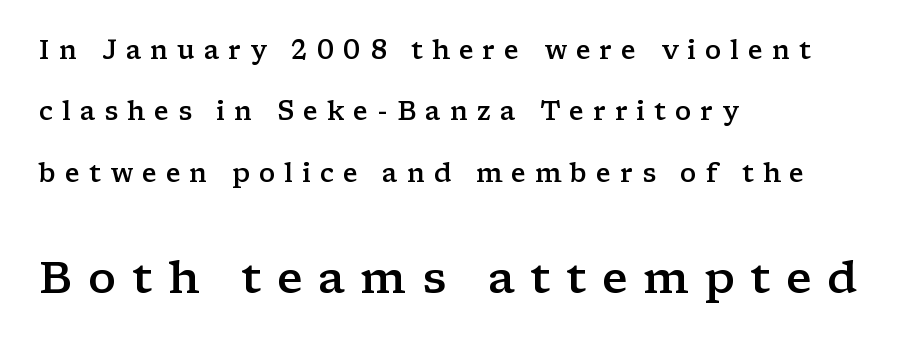
Which margin do the lines hug? The left one — the right edge is uneven. Does the type have serifs? Yes, each stem ends in a small foot. The typography opts for an upright posture over an oblique one. Is this a fixed-width face? No — the glyphs have proportional, varying widths. The gap between lines stays unmarked.
